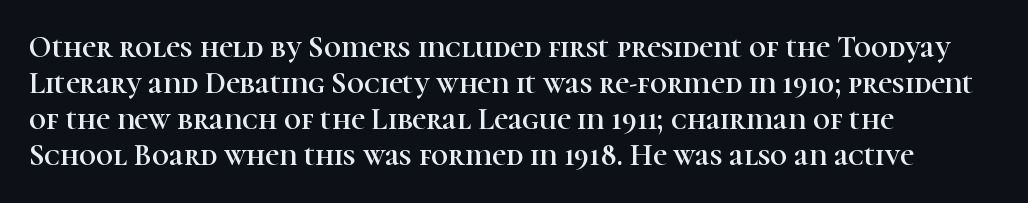
{"serif": "yes", "italic": "no", "width": "normal", "stroke_contrast": "high", "x_height": "medium", "monospaced": "no", "underline": "no", "align": "left", "line_spacing_ratio": 1.2, "letter_spacing": "normal", "letter_spacing_em": 0.0, "glyph_px": 30}
